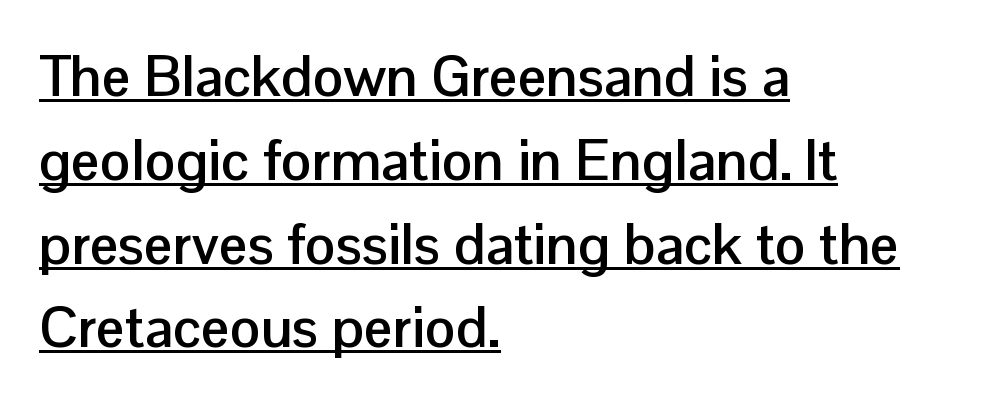
A typesetter would label this face a sans. Chunky letters — that's bold for sure. Spacing verdict: proportional, widths tailored to each character. In terms of posture, this sample is upright. Underlining? Definitely there.
